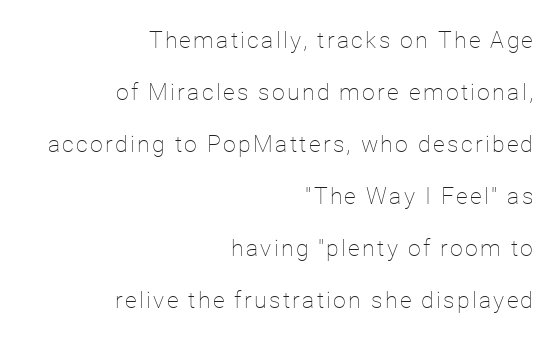
Q: Is the text bold? A: No.
Q: Is the text italic (slanted)? A: No, it is upright.
Q: Is the text underlined? A: No.
Q: How is the paragraph aligned? A: Right-aligned.
Q: Is the spacing between lines tight, normal or loose? A: Loose.
